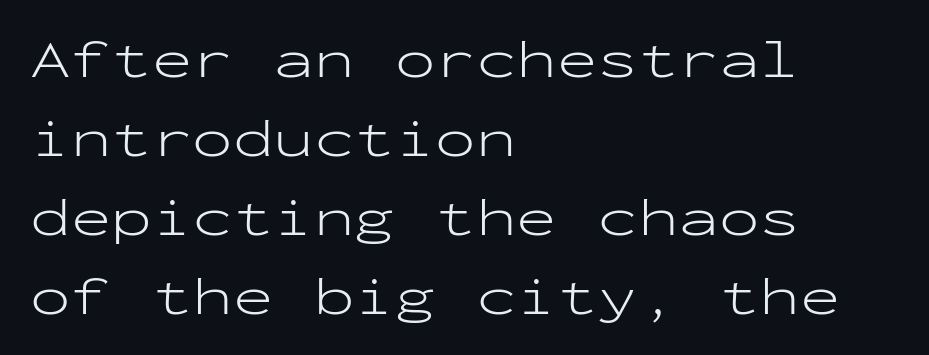
{"serif": "no", "italic": "no", "bold": "no", "weight": "light", "width": "wide", "stroke_contrast": "low", "x_height": "medium", "monospaced": "yes", "underline": "no", "align": "left", "line_spacing": "normal", "line_spacing_ratio": 1.46, "letter_spacing": "normal", "letter_spacing_em": 0.0, "glyph_px": 54}
